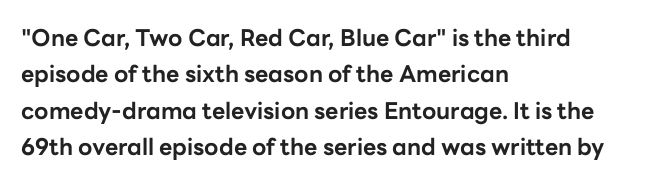
The text block is weighted toward the left margin, trailing off unevenly rightward. These lines carry a lot of weight — the face is fully bold. The letters stand upright; this is a roman face. Each row of text sits above clean, open space. This rendering leaves character spacing at its baseline value.
